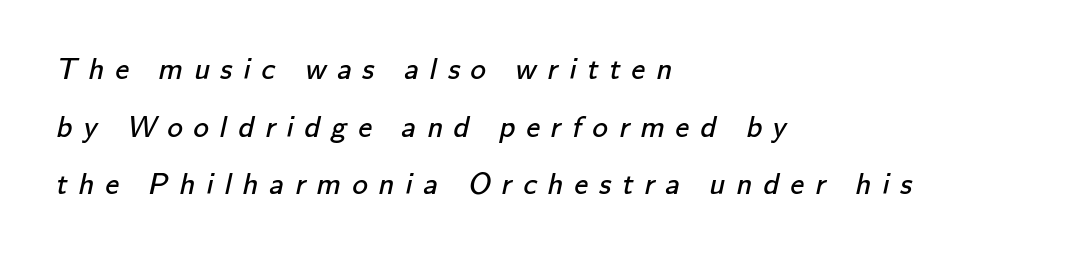
Q: Is the text bold? A: No.
Q: Is the typeface a serif or a sans-serif typeface? A: Sans-serif.
Q: Is the text underlined? A: No.
Q: How is the paragraph aligned? A: Left-aligned.
Q: Is the spacing between letters normal or unusually wide? A: Unusually wide.
Q: Width (condensed, normal, or wide)? A: Normal.
Q: Stroke contrast? A: Low.
Q: x-height? A: Small.
Q: Monospaced? A: No.
